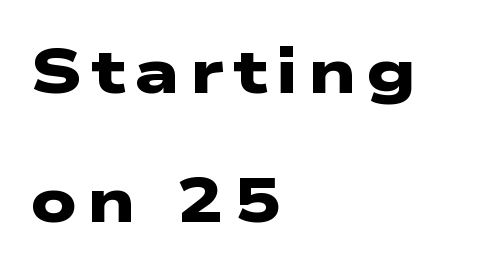
A sans-serif font was chosen for this passage. Thick stems and heavy bowls — unmistakably bold. Do the characters align in a grid? No, the font is proportional. The lines in this sample share a left origin and differ only in where they stop. Loosely led — the rows are spread out.
